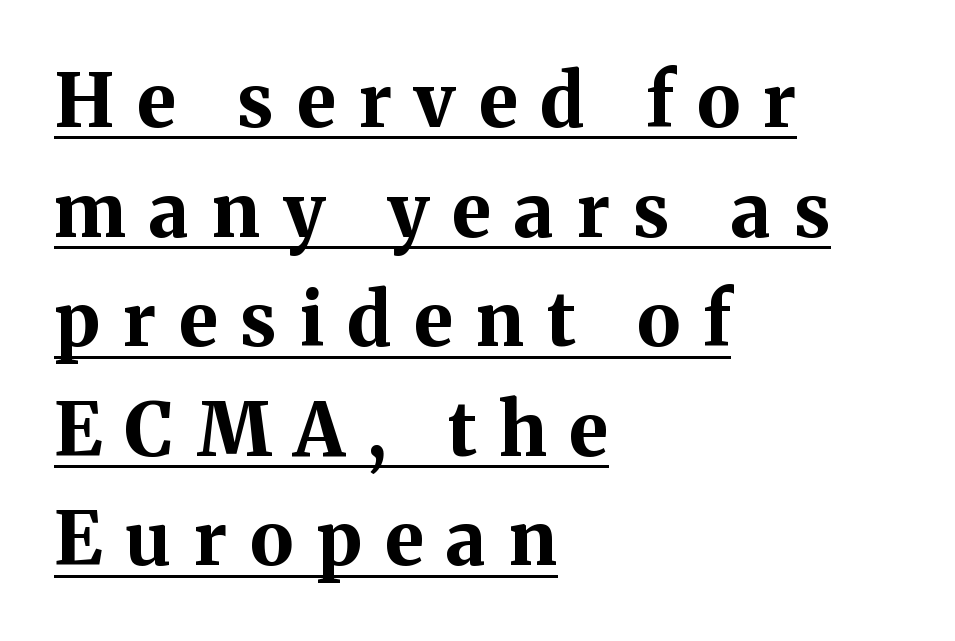
Letterform terminals end in serifs throughout the passage. A normal amount of white space separates one row of letters from the next. These lines were composed using upright roman letters. Chunky letters — that's bold for sure. Emphasis is given by a line drawn under the lettering. Think of a printed novel: that variable character pitch is what you see here.
